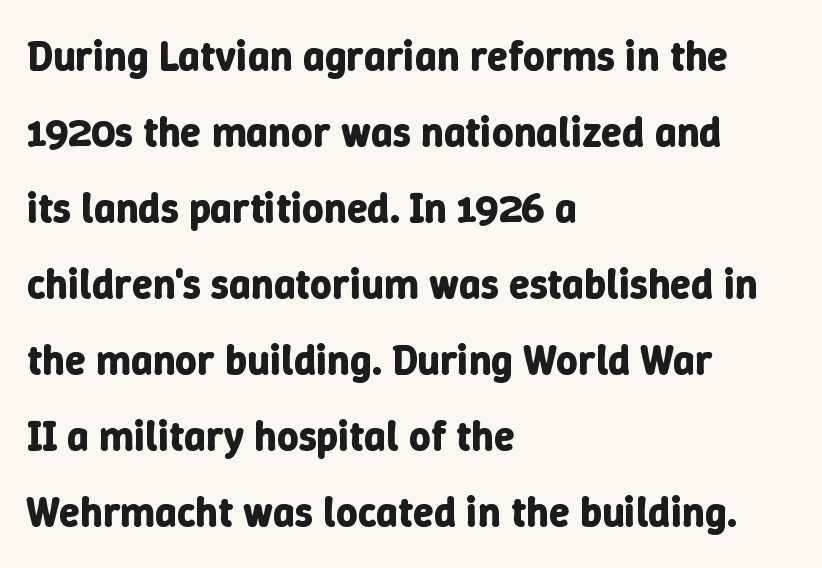
Q: Is the text bold? A: Yes.
Q: Is the text italic (slanted)? A: No, it is upright.
Q: Is the text underlined? A: No.
Q: How is the paragraph aligned? A: Left-aligned.
Q: Is the spacing between letters normal or unusually wide? A: Normal.
Q: Width (condensed, normal, or wide)? A: Normal.
Q: Stroke contrast? A: Low.
Q: x-height? A: Medium.
Q: Monospaced? A: No.
